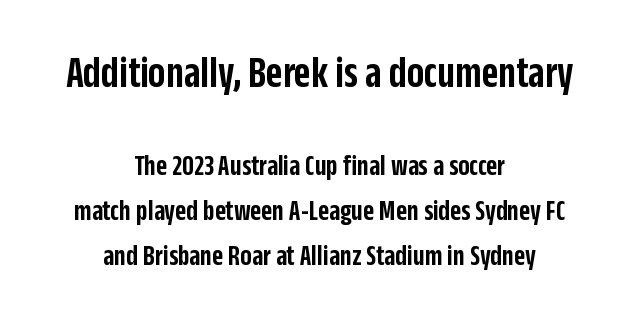
A typesetter would call this proportional, since set widths differ per character. Block one is the big one; block two sits smaller underneath. Stroke terminals: plain, sans-serif. Honestly, there is no underline to notice here at all. Summary of vertical rhythm: regular, with standard interline spacing. Designer's note — italics off, roman on.
